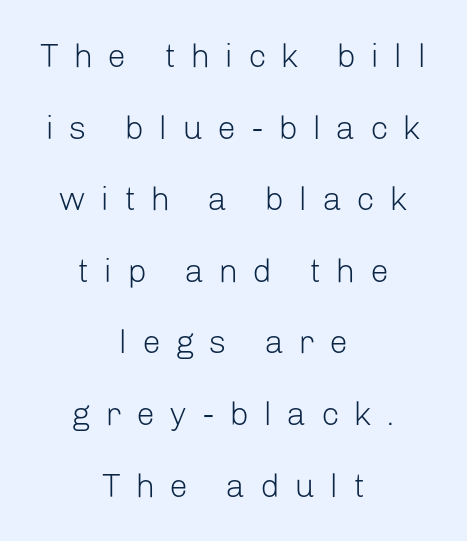
This rendering features lettering with no underline. Layout note: lines centered. Widely set lines give the paragraph a tall, airy silhouette. Loose tracking; the words dissolve into strings of separated letters. Is this a fixed-width face? No — the glyphs have proportional, varying widths.
